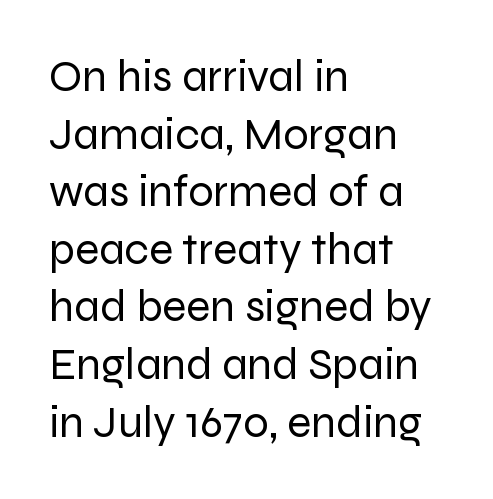
Q: Is the text bold? A: No.
Q: Is the text italic (slanted)? A: No, it is upright.
Q: Is the typeface a serif or a sans-serif typeface? A: Sans-serif.
Q: Is the text underlined? A: No.
Q: How is the paragraph aligned? A: Left-aligned.
Q: Is the spacing between letters normal or unusually wide? A: Normal.
Q: Is the spacing between lines tight, normal or loose? A: Normal.
Q: Width (condensed, normal, or wide)? A: Normal.
Q: Stroke contrast? A: Low.
Q: x-height? A: Medium.
Q: Monospaced? A: No.
